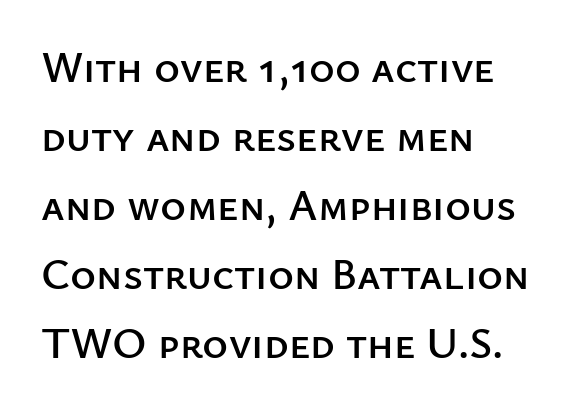
{"serif": "no", "italic": "no", "width": "normal", "stroke_contrast": "low", "x_height": "medium", "monospaced": "no", "underline": "no", "align": "left", "line_spacing": "normal", "line_spacing_ratio": 1.57, "letter_spacing": "normal", "letter_spacing_em": 0.0, "glyph_px": 44}
